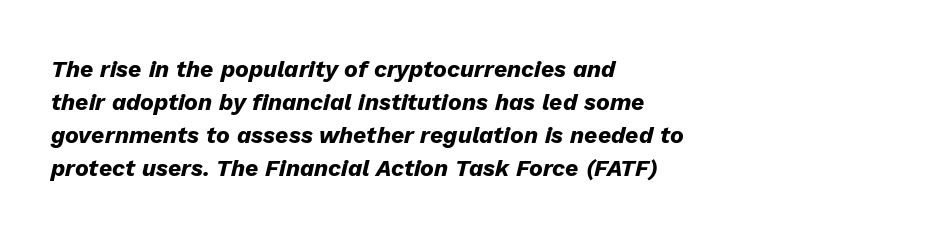
The specimen reads as italic at a glance. Underlining? Definitely not there. Heavy-handed strokes throughout: this text is bold. Each word holds together tightly as a unit, with standard inter-letter gaps. What's the leading like? Ordinary, nothing unusual.
